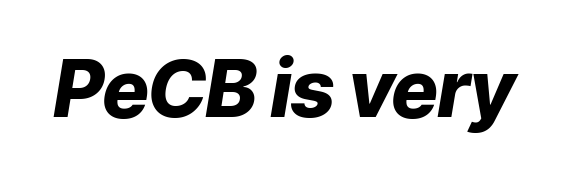
A bare baseline throughout the passage. Glyph-to-glyph distance matches everyday printed text. Rendered with sloped, italic letterforms. This is heavy type, rendered in bold. Proportional: the letters do not fall into vertical columns.
